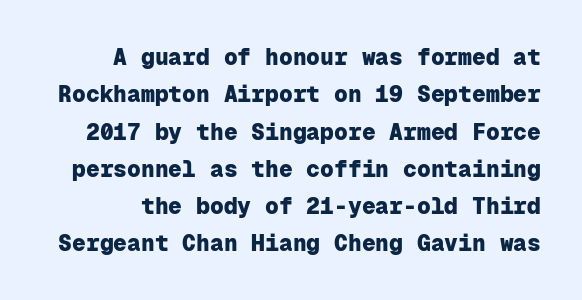
{"italic": "no", "bold": "yes", "underline": "no", "line_spacing": "normal", "line_spacing_ratio": 1.62, "letter_spacing": "normal", "letter_spacing_em": 0.0, "glyph_px": 23}
